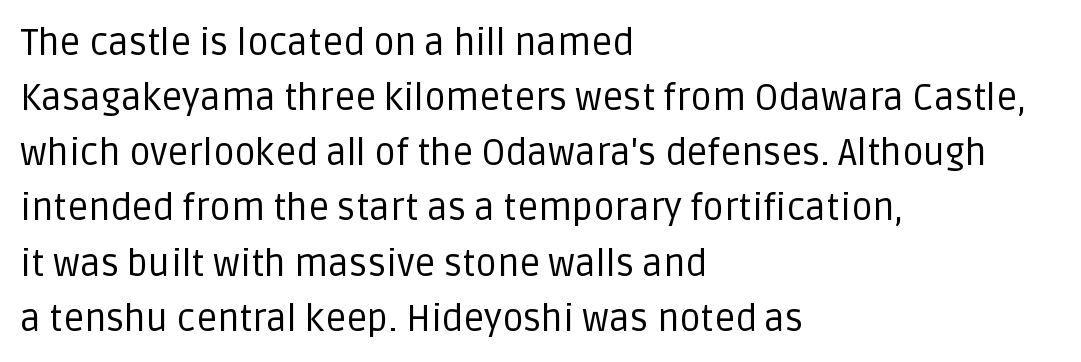
Q: Is the text bold? A: No.
Q: Is the text italic (slanted)? A: No, it is upright.
Q: Is the typeface a serif or a sans-serif typeface? A: Sans-serif.
Q: Is the text underlined? A: No.
Q: How is the paragraph aligned? A: Left-aligned.
Q: Is the spacing between letters normal or unusually wide? A: Normal.
Q: Is the spacing between lines tight, normal or loose? A: Normal.
Q: Width (condensed, normal, or wide)? A: Normal.
Q: Stroke contrast? A: Low.
Q: x-height? A: Large.
Q: Monospaced? A: No.
